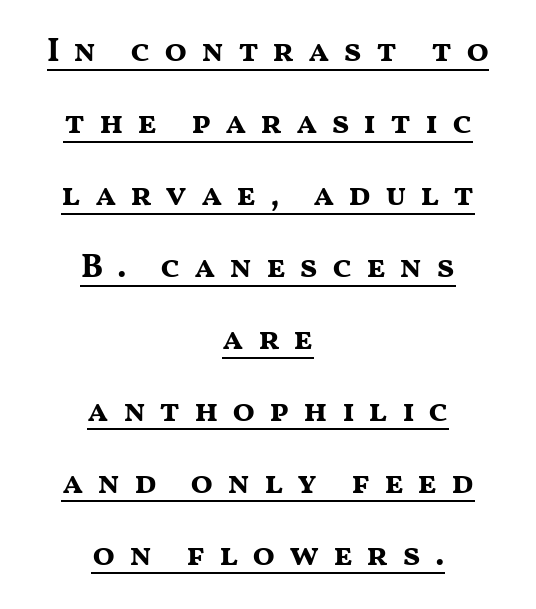
Q: Is the text bold? A: Yes.
Q: Is the text italic (slanted)? A: No, it is upright.
Q: Is the typeface a serif or a sans-serif typeface? A: Sans-serif.
Q: Is the text underlined? A: Yes.
Q: How is the paragraph aligned? A: Centered.
Q: Is the spacing between letters normal or unusually wide? A: Unusually wide.
Q: Is the spacing between lines tight, normal or loose? A: Loose.
Q: Width (condensed, normal, or wide)? A: Wide.
Q: Stroke contrast? A: Medium.
Q: x-height? A: Medium.
Q: Monospaced? A: No.
